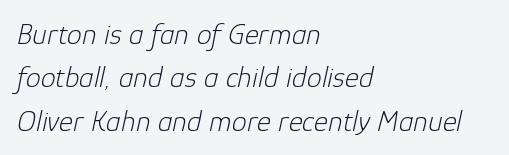
The image shows 30 px light type, italic (leaning right); set left-aligned, normal line spacing (1.45x), normal letter spacing, not underlined; low stroke contrast and a medium x-height.
